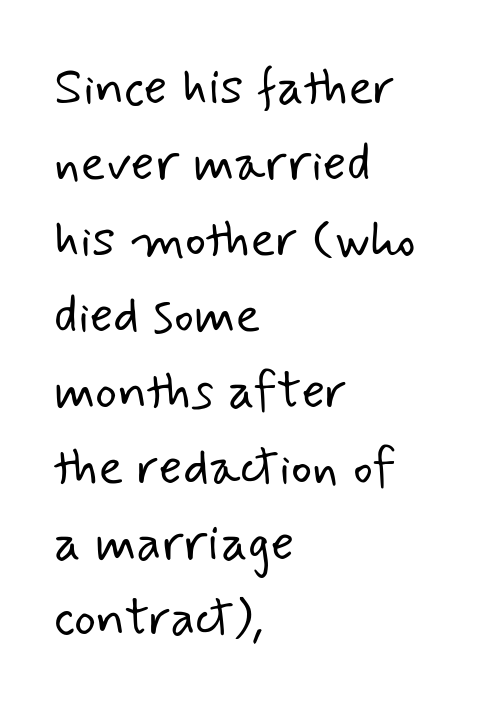
Q: Is the text bold? A: No.
Q: Is the typeface a serif or a sans-serif typeface? A: Sans-serif.
Q: Is the text underlined? A: No.
Q: How is the paragraph aligned? A: Left-aligned.
Q: Is the spacing between letters normal or unusually wide? A: Normal.
Q: Is the spacing between lines tight, normal or loose? A: Normal.
Q: Width (condensed, normal, or wide)? A: Normal.
Q: Stroke contrast? A: Low.
Q: x-height? A: Small.
Q: Monospaced? A: No.
